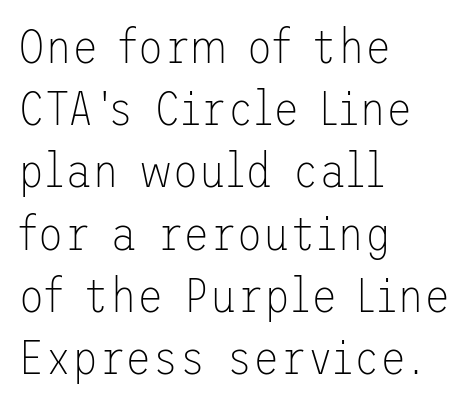
Q: Is the text bold? A: No.
Q: Is the text italic (slanted)? A: No, it is upright.
Q: Is the typeface a serif or a sans-serif typeface? A: Sans-serif.
Q: Is the text underlined? A: No.
Q: How is the paragraph aligned? A: Left-aligned.
Q: Is the spacing between letters normal or unusually wide? A: Normal.
Q: Is the spacing between lines tight, normal or loose? A: Normal.
Q: Width (condensed, normal, or wide)? A: Normal.
Q: Stroke contrast? A: Low.
Q: x-height? A: Medium.
